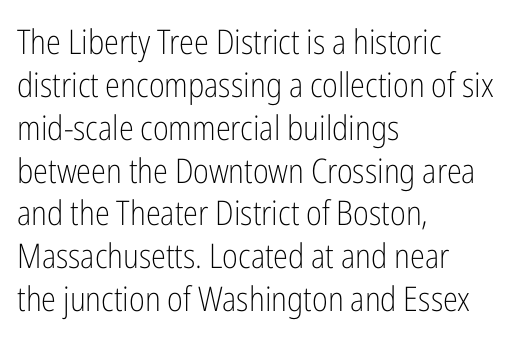
{"serif": "no", "italic": "no", "bold": "no", "weight": "light", "width": "condensed", "stroke_contrast": "low", "x_height": "medium", "monospaced": "no", "underline": "no", "align": "left", "line_spacing": "normal", "line_spacing_ratio": 1.26, "letter_spacing": "normal", "letter_spacing_em": 0.0, "glyph_px": 34}
